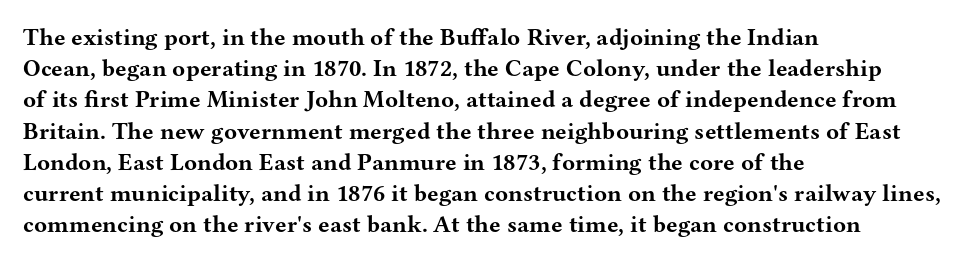
{"italic": "no", "bold": "yes", "underline": "no", "align": "left", "line_spacing": "normal", "line_spacing_ratio": 1.3, "letter_spacing": "normal", "letter_spacing_em": 0.0, "glyph_px": 24}
